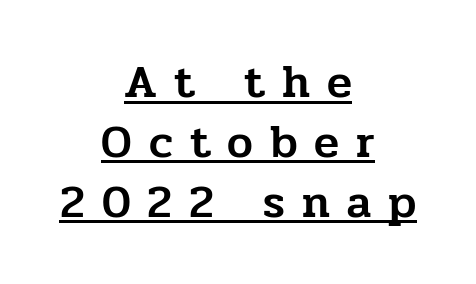
Q: Is the text italic (slanted)? A: No, it is upright.
Q: Is the typeface a serif or a sans-serif typeface? A: Serif.
Q: Is the text underlined? A: Yes.
Q: How is the paragraph aligned? A: Centered.
Q: Is the spacing between letters normal or unusually wide? A: Unusually wide.
Q: Is the spacing between lines tight, normal or loose? A: Normal.
Q: Width (condensed, normal, or wide)? A: Normal.
Q: Stroke contrast? A: Low.
Q: x-height? A: Medium.
Q: Monospaced? A: No.
